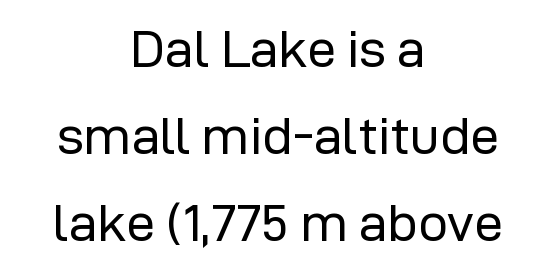
{"serif": "no", "italic": "no", "bold": "no", "weight": "regular", "width": "normal", "stroke_contrast": "low", "x_height": "medium", "monospaced": "no", "underline": "no", "align": "center", "line_spacing": "normal", "line_spacing_ratio": 1.67, "letter_spacing": "normal", "letter_spacing_em": 0.0, "glyph_px": 52}
